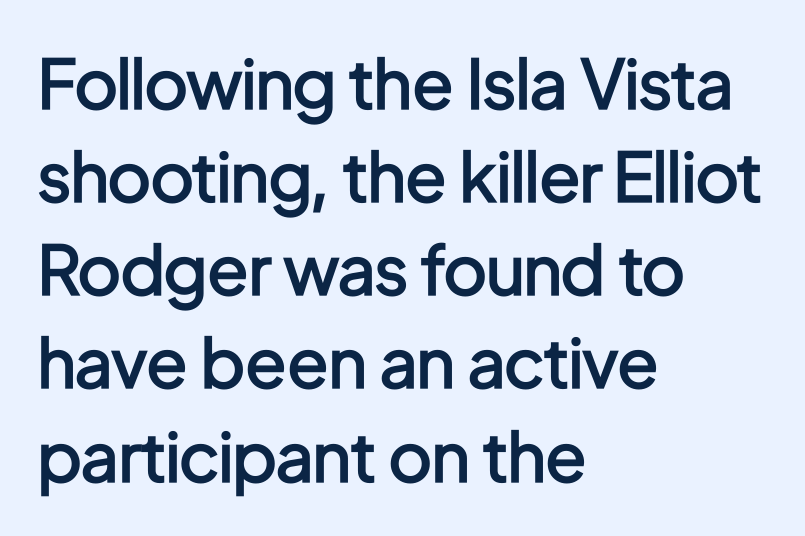
The image shows 68 px semibold, condensed sans-serif type, upright; set left-aligned, normal line spacing (1.37x), normal letter spacing, not underlined; low stroke contrast and a medium x-height.
